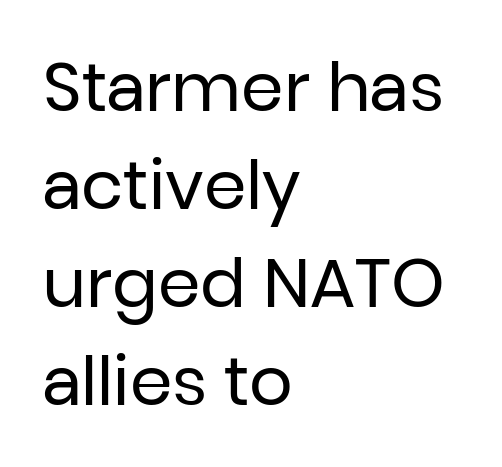
One glance says typical: line gaps are just what's usual. Caption: multi-line text, flush left, ragged right. Type without underlining. Compared with typical body copy, the letter spacing here is the same. A typesetter would mark this as roman, not italic. Varying glyph widths throughout — classic text-font behaviour.
